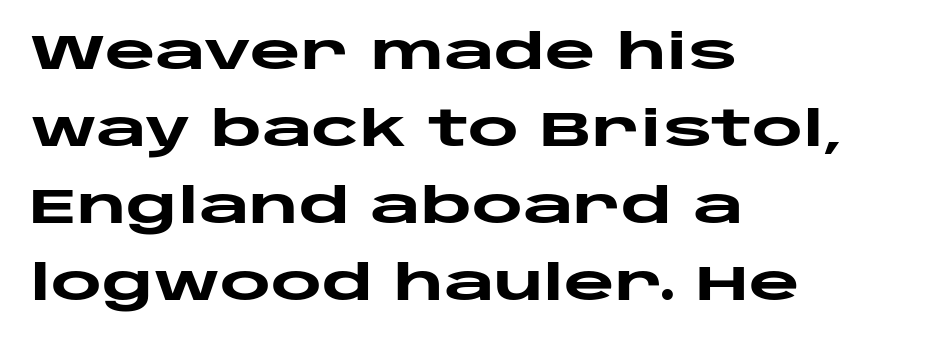
Q: Is the text bold? A: Yes.
Q: Is the text italic (slanted)? A: No, it is upright.
Q: Is the typeface a serif or a sans-serif typeface? A: Sans-serif.
Q: Is the text underlined? A: No.
Q: How is the paragraph aligned? A: Left-aligned.
Q: Is the spacing between letters normal or unusually wide? A: Normal.
Q: Is the spacing between lines tight, normal or loose? A: Normal.
Q: Width (condensed, normal, or wide)? A: Wide.
Q: Stroke contrast? A: Low.
Q: x-height? A: Large.
Q: Monospaced? A: No.
